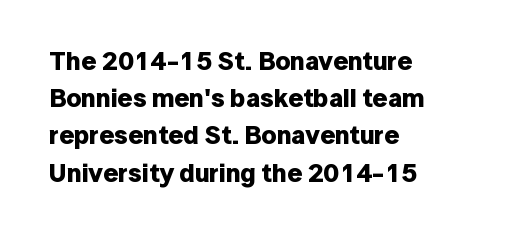
{"italic": "no", "bold": "yes", "underline": "no", "align": "left", "line_spacing": "normal", "line_spacing_ratio": 1.43, "letter_spacing": "normal", "letter_spacing_em": 0.0, "glyph_px": 26}
